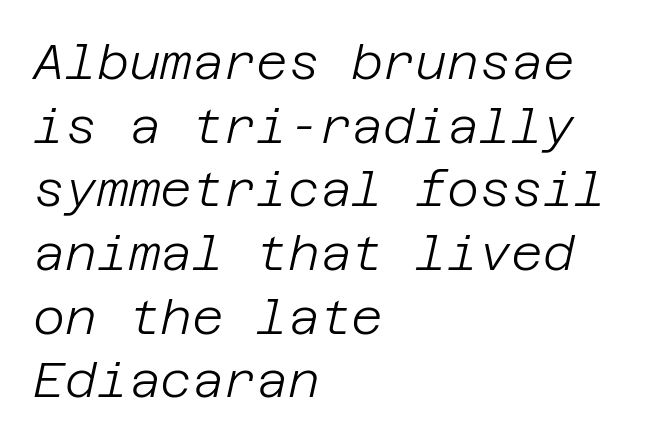
{"italic": "yes", "lean": "right", "slant_degrees": 12, "bold": "no", "weight": "light", "width": "normal", "stroke_contrast": "low", "x_height": "large", "underline": "no", "align": "left", "line_spacing": "normal", "line_spacing_ratio": 1.3, "letter_spacing": "normal", "letter_spacing_em": 0.0, "glyph_px": 49}
